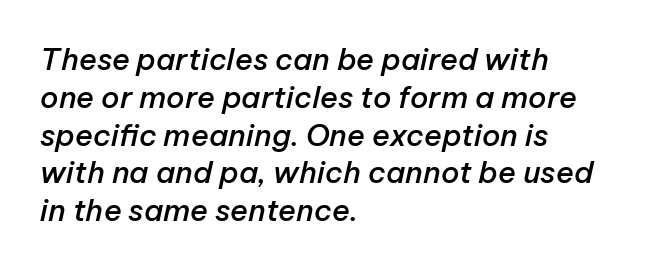
{"italic": "yes", "lean": "right", "slant_degrees": 12, "bold": "semi", "weight": "semibold", "width": "normal", "stroke_contrast": "low", "x_height": "medium", "monospaced": "no", "underline": "no", "align": "left", "line_spacing": "normal", "line_spacing_ratio": 1.26, "letter_spacing": "normal", "letter_spacing_em": 0.0, "glyph_px": 30}
